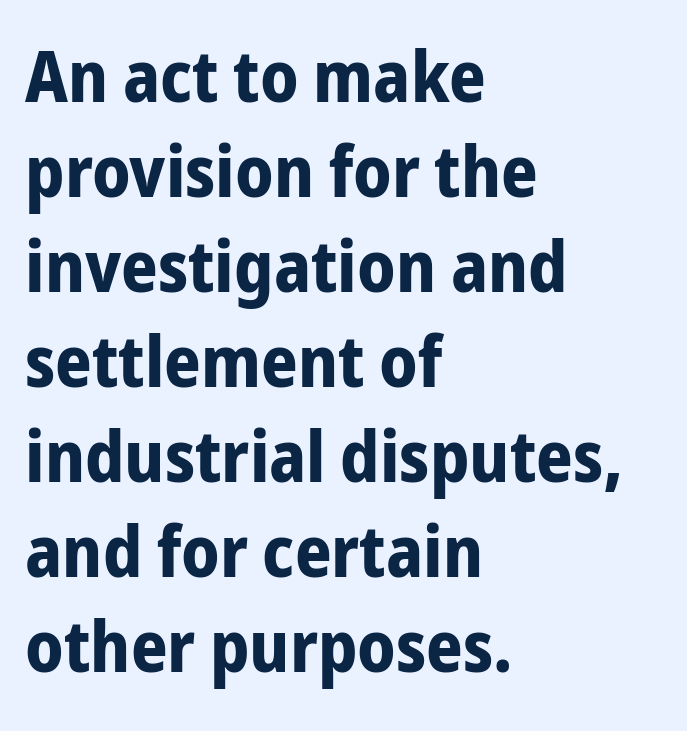
The image shows 72 px bold, condensed sans-serif type, upright; set left-aligned, normal line spacing (1.32x), normal letter spacing, not underlined; low stroke contrast and a medium x-height.
